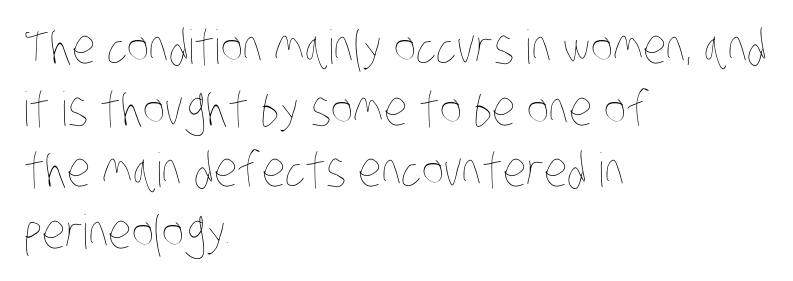
Q: Is the text bold? A: No.
Q: Is the text underlined? A: No.
Q: How is the paragraph aligned? A: Left-aligned.
Q: Is the spacing between letters normal or unusually wide? A: Normal.
Q: Is the spacing between lines tight, normal or loose? A: Normal.
Q: Width (condensed, normal, or wide)? A: Condensed.
Q: Stroke contrast? A: Low.
Q: x-height? A: Large.
Q: Monospaced? A: No.
